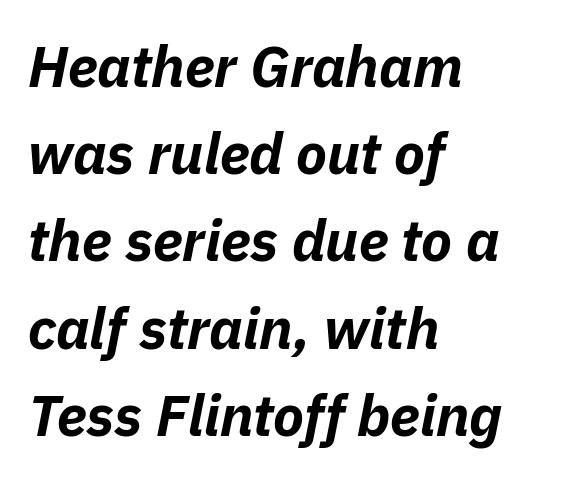
Which margin do the lines hug? The left one — the right edge is uneven. These lines were composed using italics. This is heavy type, rendered in bold. Students, note that the glyphs here touch the page at normal intervals. The rendering uses natural spacing where letterforms have individual widths.
